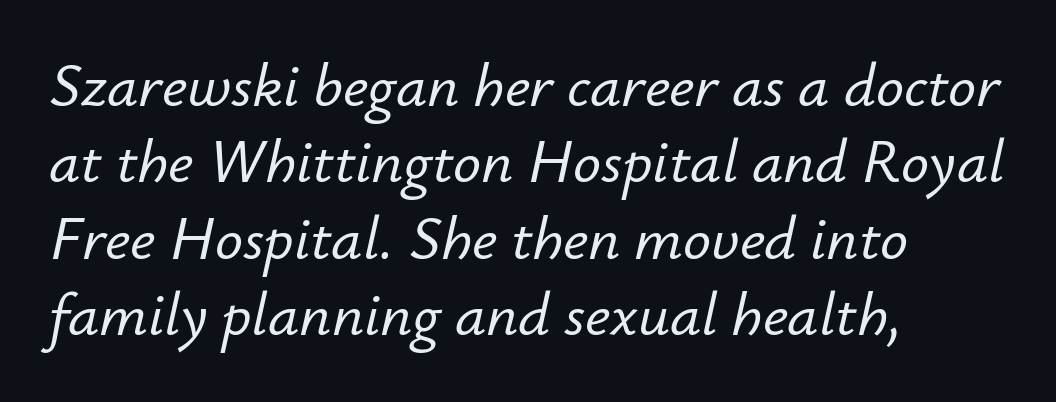
Observe the lean: these are italic letterforms. Between one letter and the next there's only the usual sliver of space. Horizontally, the lines are justified to the leading edge only. Letters rest on an invisible, unmarked baseline. Is this a fixed-width face? No — the glyphs have proportional, varying widths.
